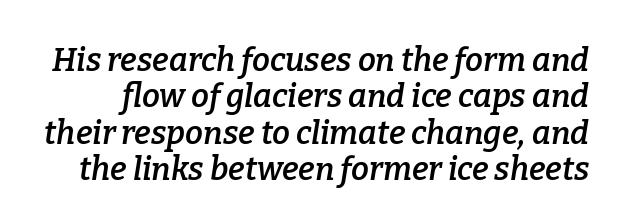
The image shows 32 px semibold serif type, italic (leaning right); set tight line spacing (1.14x), normal letter spacing, not underlined; low stroke contrast and a medium x-height.
